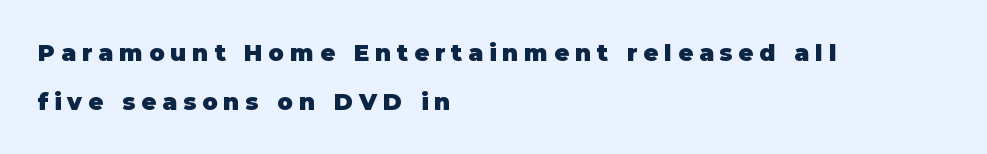
{"italic": "no", "bold": "yes", "underline": "no", "align": "left", "line_spacing": "loose", "line_spacing_ratio": 2.12, "letter_spacing": "wide", "letter_spacing_em": 0.26, "glyph_px": 23}
